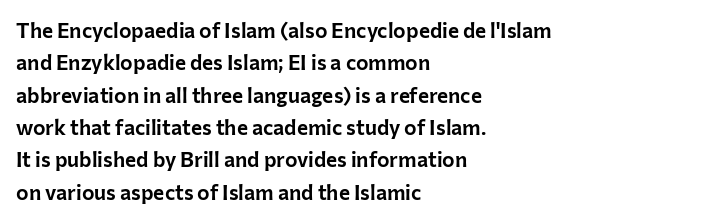
{"italic": "no", "underline": "no", "align": "left", "line_spacing": "normal", "line_spacing_ratio": 1.54, "letter_spacing": "normal", "letter_spacing_em": 0.0, "glyph_px": 21}
